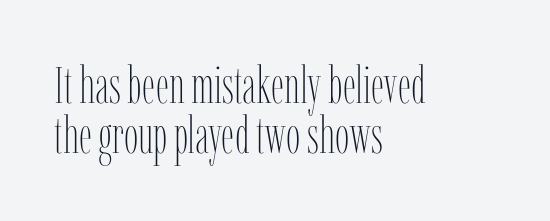
The image shows 51 px thin, condensed type, upright; set left-aligned, tight line spacing (0.99x), normal letter spacing, not underlined; low stroke contrast and a medium x-height.
